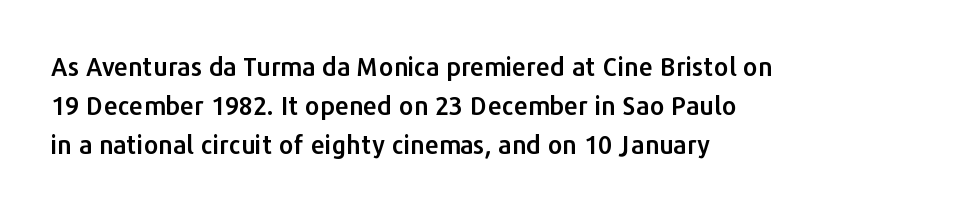
The image shows 25 px text type, upright; set left-aligned, normal line spacing (1.56x), normal letter spacing, not underlined.
